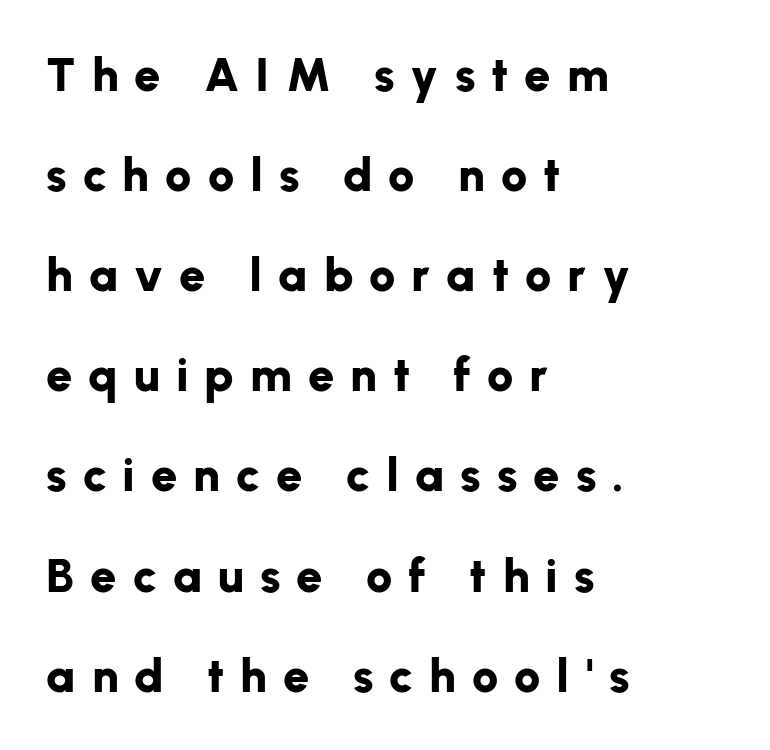
Rule under the text: the space is simply empty. Reading down the column, the eye jumps a long way to each next line. Each letter keeps its own natural width here, so spacing adapts to shape. The rendering inserts visible extra space after every character. The letters stand upright; this is a roman face. Pretty heavy lettering here — definitely bold.
